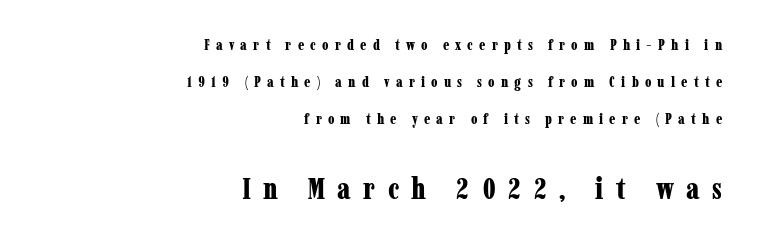
The image shows 30 px bold, condensed serif type, upright; set right-aligned, loose line spacing (2.47x), unusually wide letter spacing (+0.41 em), not underlined; the second (bottom) block is 2.0x larger; low stroke contrast and a medium x-height.
